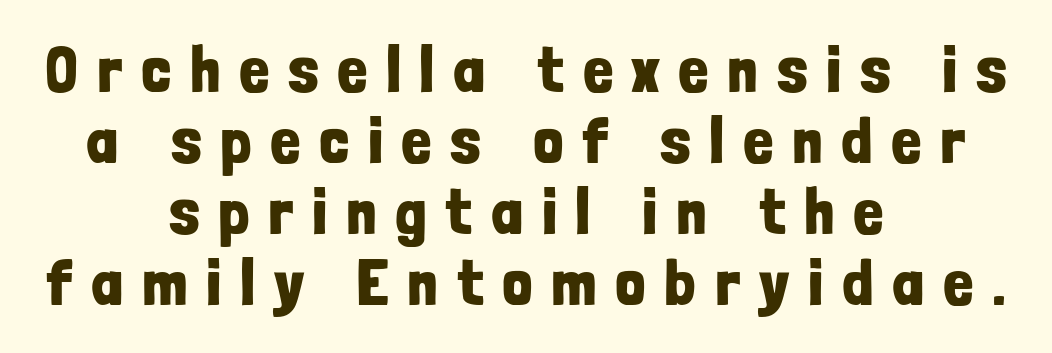
The letters advance in unequal steps, a hallmark of proportional type. Both edges are ragged and mirror each other, which tells us the setting is centered. In terms of letterspacing, this is a distinctly airy, spread setting. Typographically, this falls in the sans-serif category. A bare baseline throughout the passage. These lines huddle together more closely than default settings would place them.
